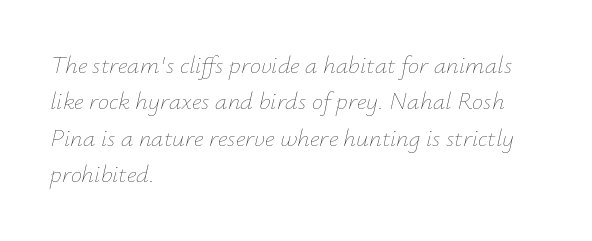
The image shows 25 px text type, italic (leaning right); set left-aligned, normal line spacing (1.46x), normal letter spacing, not underlined.
